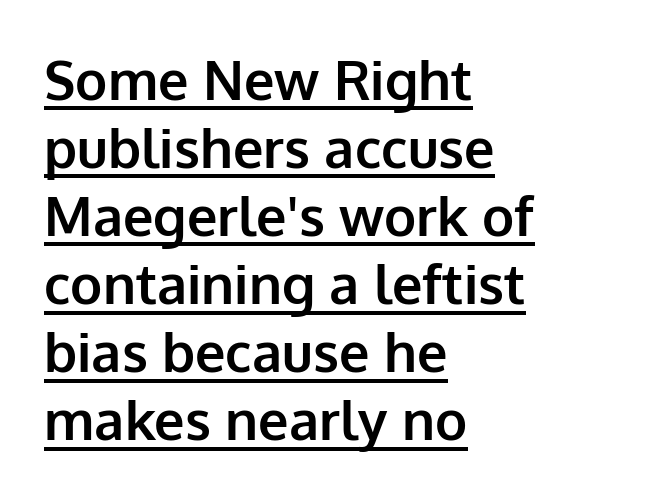
Set as a true bold cut, around the 700 mark. Visually the block forms a straight wall on the left and a jagged coastline on the right. Every character sits straight up, as roman type does. Decoration check: the copy is underlined. In terms of leading, this rendering sits right in the middle.
